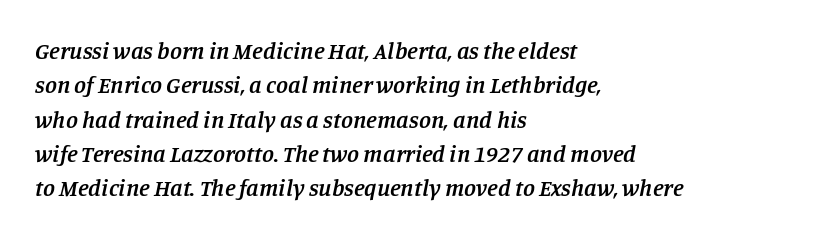
The image shows 24 px text type, italic (leaning right); set left-aligned, normal line spacing (1.43x), normal letter spacing, not underlined.
